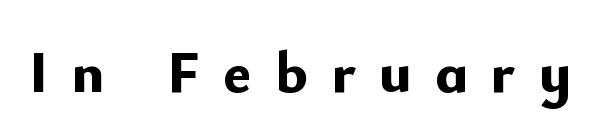
{"serif": "no", "italic": "no", "bold": "yes", "weight": "bold", "width": "normal", "stroke_contrast": "low", "x_height": "small", "monospaced": "no", "underline": "no", "letter_spacing": "wide", "letter_spacing_em": 0.39, "glyph_px": 60}
